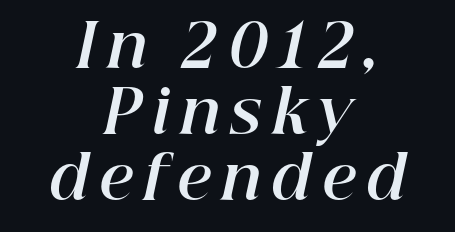
The image shows 60 px bold type, italic (leaning right); set centered, tight line spacing (1.1x), not underlined; high stroke contrast and a medium x-height.
